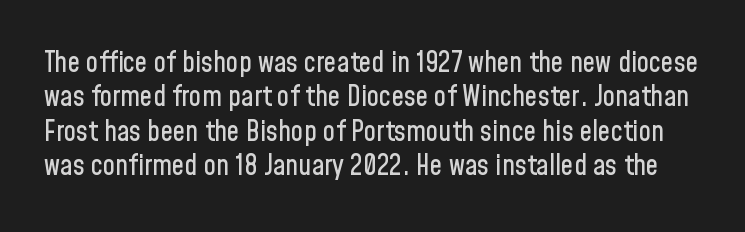
The image shows 28 px condensed sans-serif type, upright; set line spacing 1.23x, normal letter spacing, not underlined; low stroke contrast and a medium x-height.
